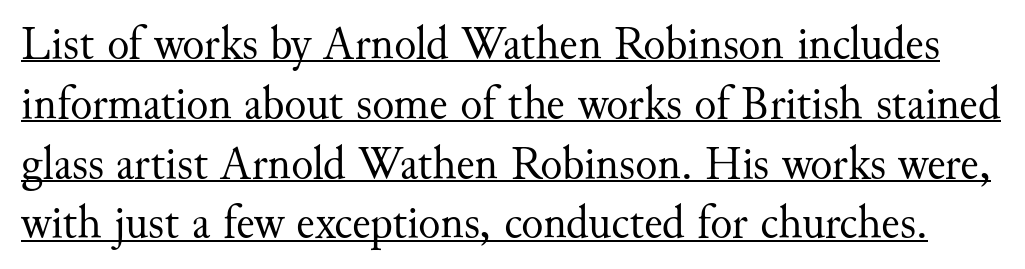
Quick note: underline on. A quiet, ordinary-to-light weight characterises the typeface. Do the characters align in a grid? No, the font is proportional. Upright lettering throughout.
